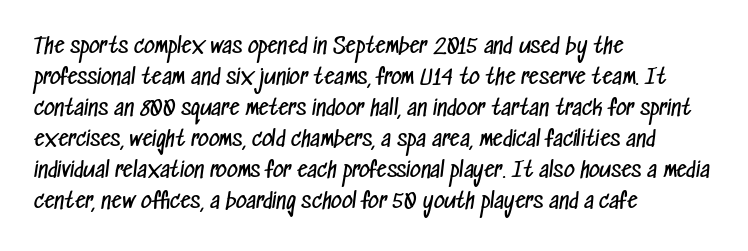
The image shows 21 px text type; set left-aligned, normal line spacing (1.48x), normal letter spacing, not underlined.
